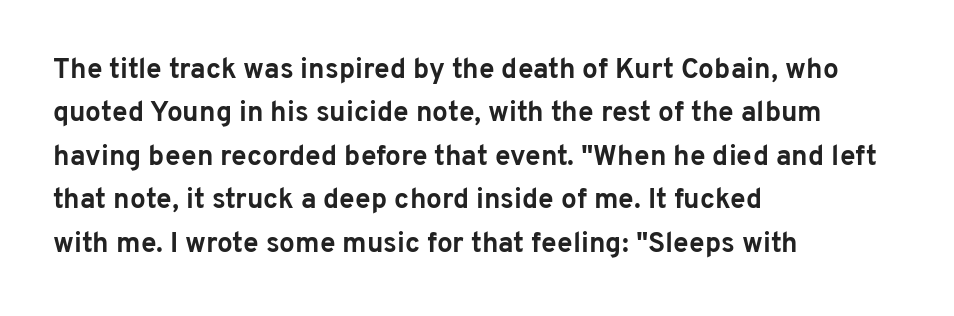
{"serif": "no", "italic": "no", "bold": "yes", "weight": "bold", "width": "normal", "stroke_contrast": "low", "x_height": "medium", "monospaced": "no", "underline": "no", "align": "left", "line_spacing": "normal", "line_spacing_ratio": 1.55, "letter_spacing": "normal", "letter_spacing_em": 0.0, "glyph_px": 28}
